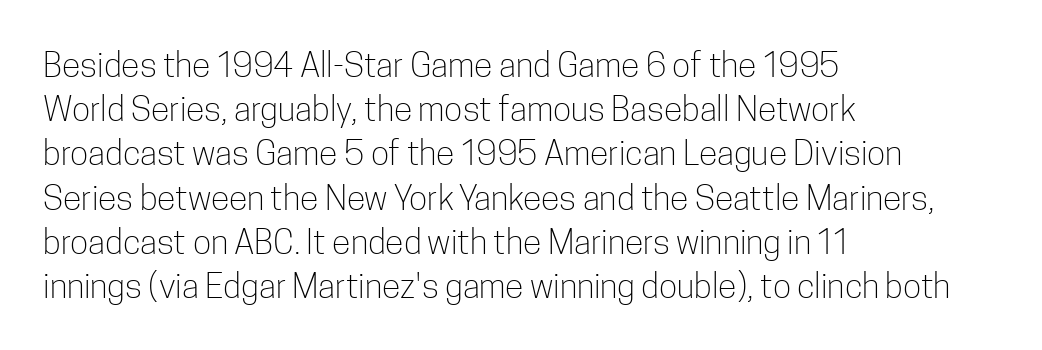
{"serif": "no", "italic": "no", "bold": "no", "weight": "light", "width": "condensed", "stroke_contrast": "low", "x_height": "medium", "monospaced": "no", "underline": "no", "align": "left", "line_spacing": "normal", "line_spacing_ratio": 1.3, "letter_spacing": "normal", "letter_spacing_em": 0.0, "glyph_px": 34}
